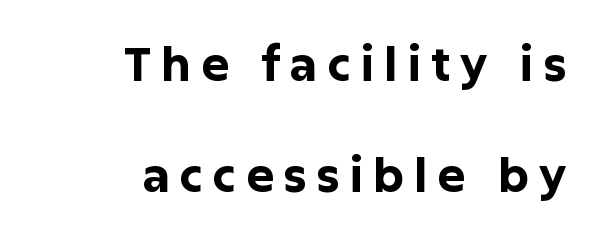
In terms of letterform style, serifs are entirely absent. Honestly, the rows look like they've been pulled way apart. Proportional: the letters do not fall into vertical columns. The lines are quadded right. The space beneath each line is pristine and unruled.
